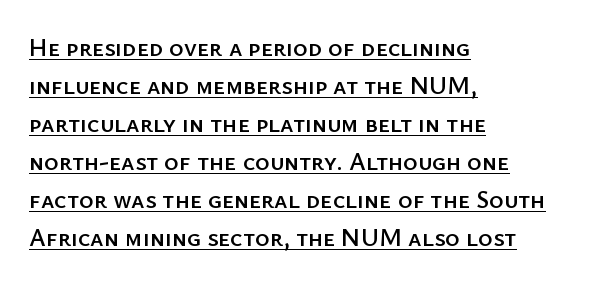
{"italic": "no", "underline": "yes", "align": "left", "line_spacing": "normal", "line_spacing_ratio": 1.52, "letter_spacing": "normal", "letter_spacing_em": 0.0, "glyph_px": 25}
